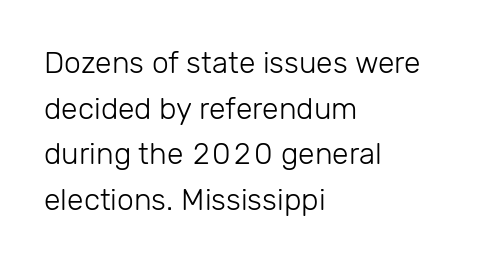
Q: Is the text bold? A: No.
Q: Is the text italic (slanted)? A: No, it is upright.
Q: Is the typeface a serif or a sans-serif typeface? A: Sans-serif.
Q: Is the text underlined? A: No.
Q: How is the paragraph aligned? A: Left-aligned.
Q: Is the spacing between letters normal or unusually wide? A: Normal.
Q: Is the spacing between lines tight, normal or loose? A: Normal.
Q: Width (condensed, normal, or wide)? A: Normal.
Q: Stroke contrast? A: Low.
Q: x-height? A: Medium.
Q: Monospaced? A: No.
